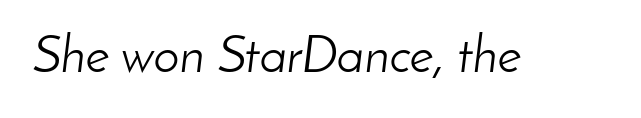
Q: Is the text bold? A: No.
Q: Is the text italic (slanted)? A: Yes, it leans right by about 8 degrees.
Q: Is the text underlined? A: No.
Q: Is the spacing between letters normal or unusually wide? A: Normal.
Q: Width (condensed, normal, or wide)? A: Normal.
Q: Stroke contrast? A: Low.
Q: x-height? A: Small.
Q: Monospaced? A: No.
